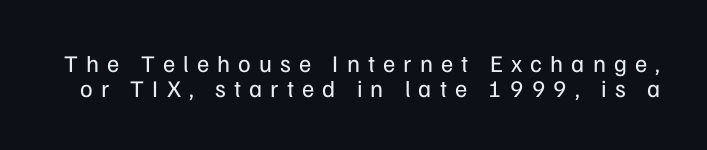
{"italic": "no", "bold": "no", "underline": "no", "line_spacing": "tight", "line_spacing_ratio": 1.03, "letter_spacing": "wide", "letter_spacing_em": 0.34, "glyph_px": 24}
